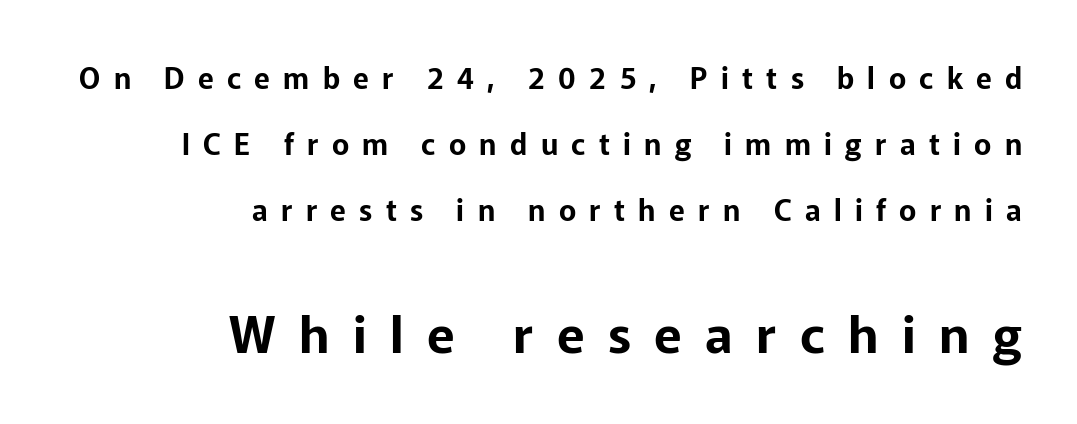
The image shows 51 px sans-serif type, upright; set right-aligned, loose line spacing (2.27x), unusually wide letter spacing (+0.46 em), not underlined; the second (bottom) block is 1.76x larger; low stroke contrast and a medium x-height.
